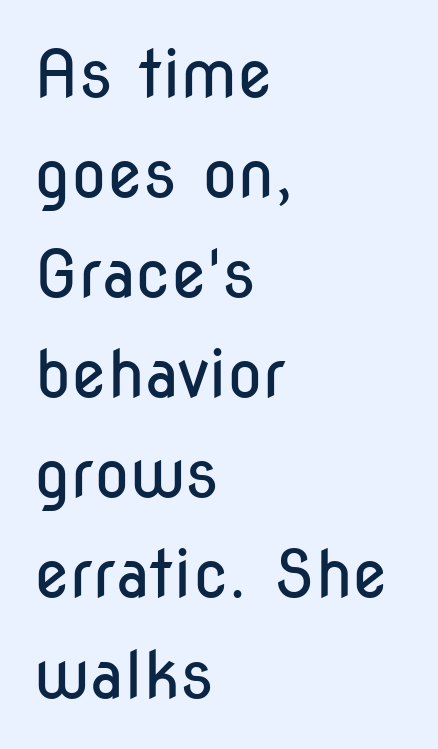
The passage shown is not bold in any degree. Casual observation: everything's shoved over to the left. The specimen omits any rule beneath the text block's lines. Does the leading feel generous? No, just average. The passage shown is typed in a proportional face where columns would drift. Ascenders rise straight up at ninety degrees.
